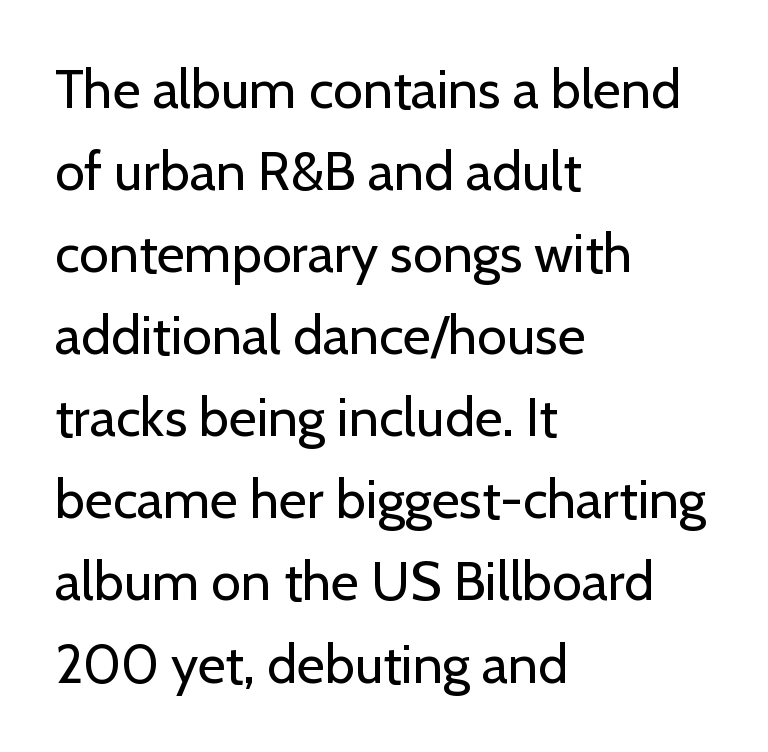
A sans-serif font was chosen for this passage. Look at the tracking — it's just the regular setting, nothing added. The block of text has a typical density, with ordinary space between rows. A student would call this left alignment; a typographer would say flush left, rag right. The face used here is proportionally spaced, like ordinary book or web type. The letters stand upright; this is a roman face.
